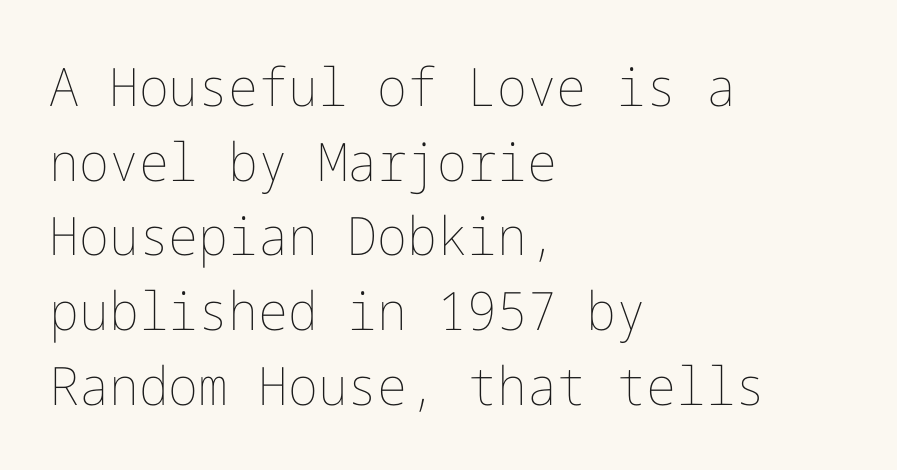
One glance says typical: line gaps are just what's usual. The strokes carry an ordinary text weight at most. Unlike italic type, these characters show no tilt at all. Short and long lines alike share a common starting point at left. Standard letterfit; no display-style spreading of the glyphs.
